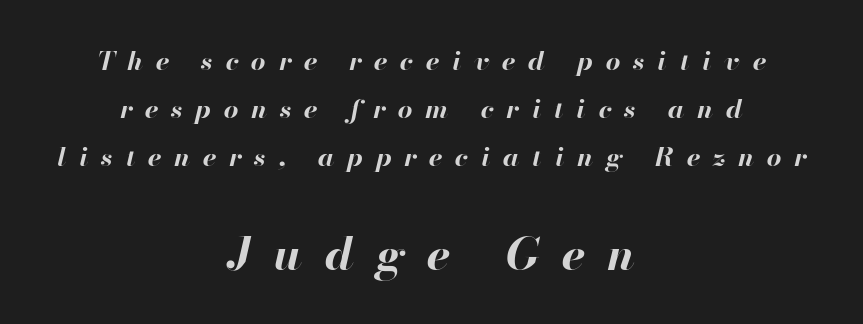
The image shows 45 px bold type, italic (leaning right); set centered, line spacing 1.85x, unusually wide letter spacing (+0.49 em), not underlined; the second (bottom) block is 1.73x larger; high stroke contrast and a small x-height.
